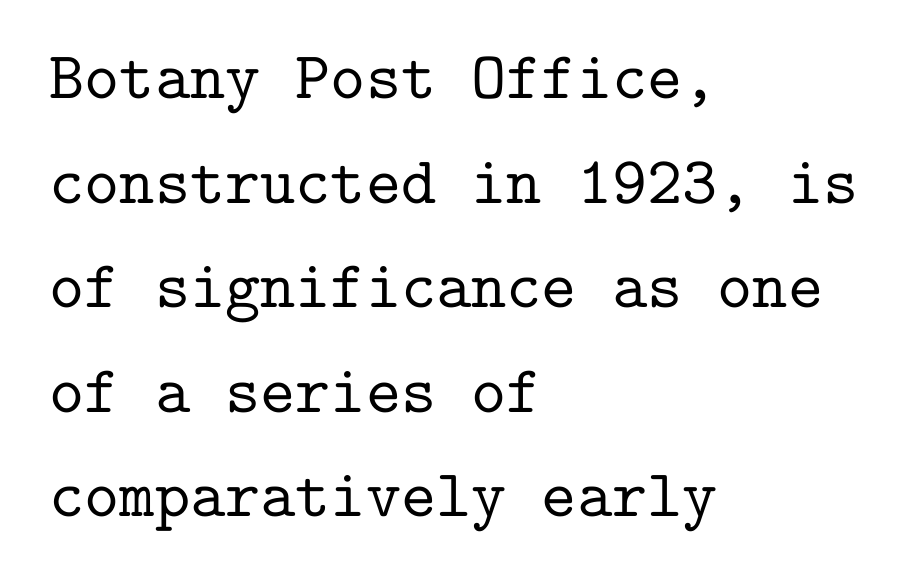
Q: Is the text italic (slanted)? A: No, it is upright.
Q: Is the typeface a serif or a sans-serif typeface? A: Serif.
Q: Is the text underlined? A: No.
Q: How is the paragraph aligned? A: Left-aligned.
Q: Is the spacing between letters normal or unusually wide? A: Normal.
Q: Is the spacing between lines tight, normal or loose? A: Normal.
Q: Width (condensed, normal, or wide)? A: Normal.
Q: Stroke contrast? A: Low.
Q: x-height? A: Medium.
Q: Monospaced? A: Yes.
